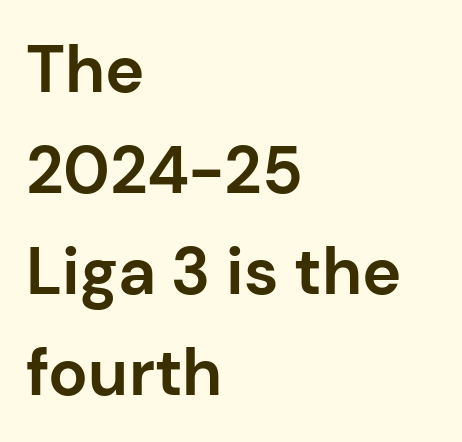
Rendered with straight, roman letterforms. Nope, no serifs anywhere on these letters. No extra tracking has been applied to these lines. Letters rest on an invisible, unmarked baseline. Notice how descenders clear the ascenders below comfortably — that's standard leading. The text block is weighted toward the left margin, trailing off unevenly rightward.
